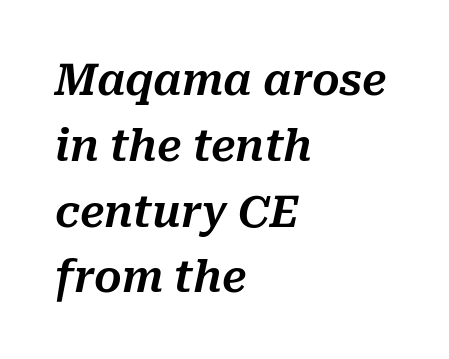
The image shows 43 px text type, italic (leaning right); set left-aligned, normal line spacing (1.53x), normal letter spacing, not underlined; medium stroke contrast and a medium x-height.
